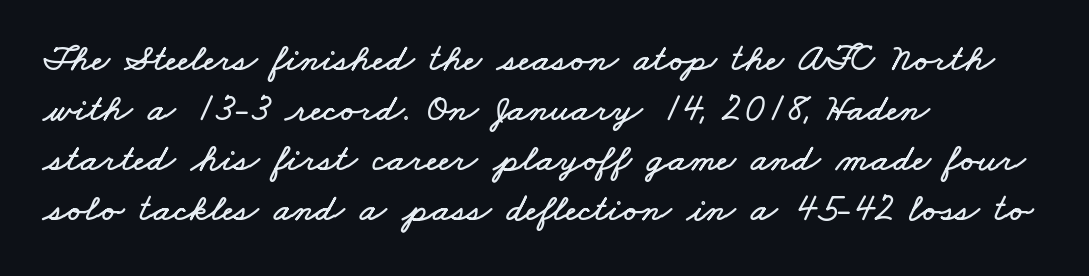
Rule under the text: the space is simply empty. Teacher's note: observe the even left margin — that is flush-left alignment. Whoever set this chose a conventional vertical rhythm. The letterforms sit shoulder to shoulder at normal distance. Think of a printed novel: that variable character pitch is what you see here.
